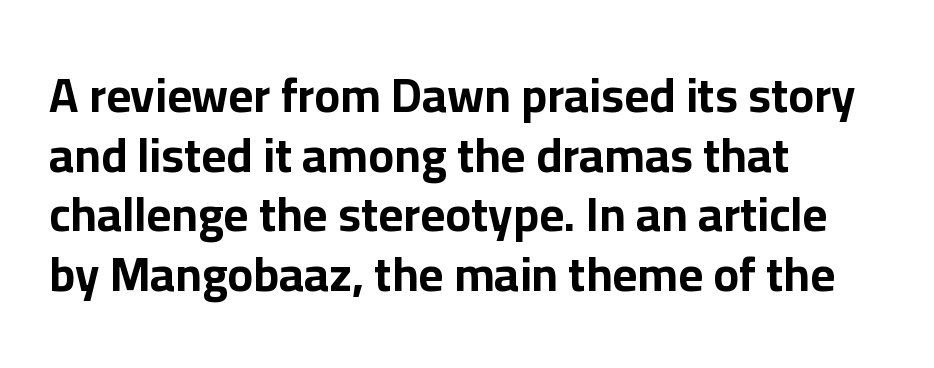
Q: Is the text bold? A: Yes.
Q: Is the text italic (slanted)? A: No, it is upright.
Q: Is the typeface a serif or a sans-serif typeface? A: Sans-serif.
Q: Is the text underlined? A: No.
Q: How is the paragraph aligned? A: Left-aligned.
Q: Is the spacing between letters normal or unusually wide? A: Normal.
Q: Width (condensed, normal, or wide)? A: Normal.
Q: Stroke contrast? A: Low.
Q: x-height? A: Medium.
Q: Monospaced? A: No.
